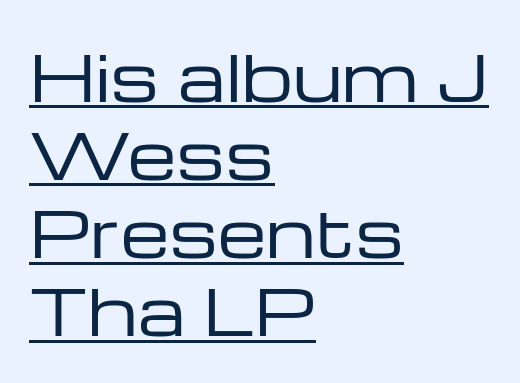
The image shows 63 px regular-weight, wide sans-serif type, upright; set left-aligned, line spacing 1.24x, normal letter spacing, underlined; low stroke contrast and a medium x-height.
